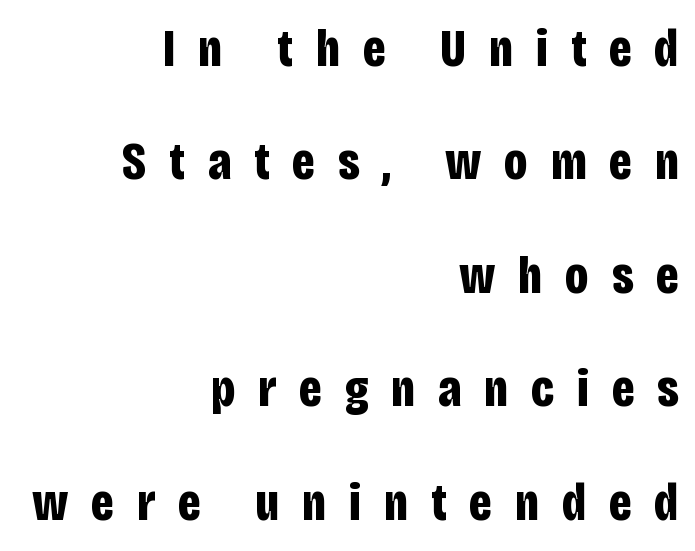
{"serif": "no", "italic": "no", "bold": "yes", "weight": "bold", "width": "condensed", "stroke_contrast": "low", "x_height": "large", "monospaced": "no", "underline": "no", "align": "right", "line_spacing": "loose", "line_spacing_ratio": 2.14, "letter_spacing": "wide", "letter_spacing_em": 0.43, "glyph_px": 53}
